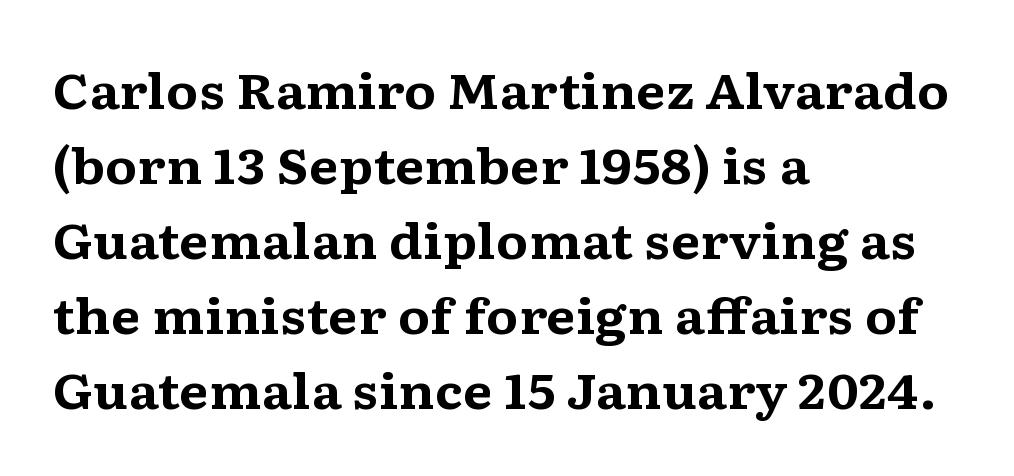
Q: Is the text bold? A: Yes.
Q: Is the text italic (slanted)? A: No, it is upright.
Q: Is the typeface a serif or a sans-serif typeface? A: Serif.
Q: Is the text underlined? A: No.
Q: How is the paragraph aligned? A: Left-aligned.
Q: Is the spacing between letters normal or unusually wide? A: Normal.
Q: Is the spacing between lines tight, normal or loose? A: Normal.
Q: Width (condensed, normal, or wide)? A: Wide.
Q: Stroke contrast? A: Medium.
Q: x-height? A: Medium.
Q: Monospaced? A: No.
